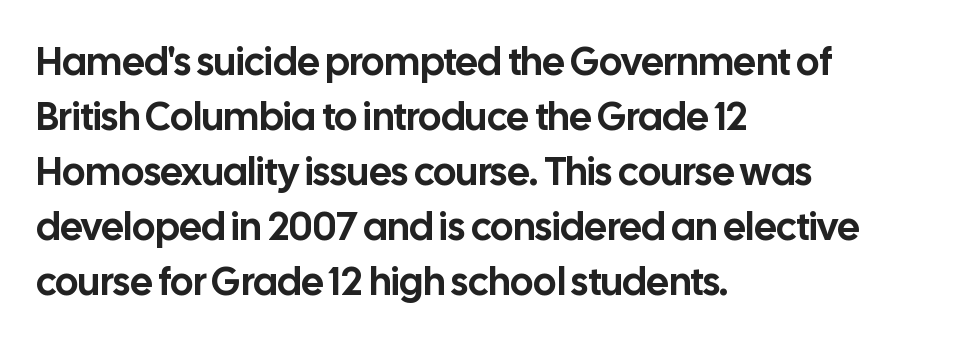
{"serif": "no", "italic": "no", "width": "normal", "stroke_contrast": "low", "x_height": "medium", "monospaced": "no", "underline": "no", "align": "left", "line_spacing": "normal", "line_spacing_ratio": 1.41, "letter_spacing": "normal", "letter_spacing_em": 0.0, "glyph_px": 39}
